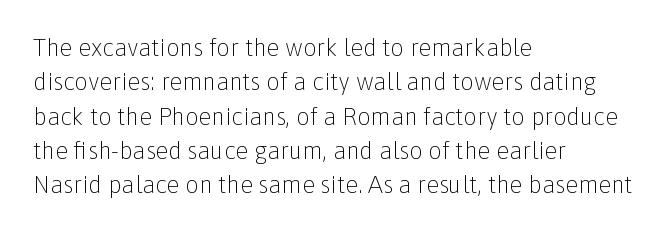
{"italic": "no", "bold": "no", "underline": "no", "align": "left", "line_spacing": "normal", "line_spacing_ratio": 1.43, "letter_spacing": "normal", "letter_spacing_em": 0.0, "glyph_px": 24}
